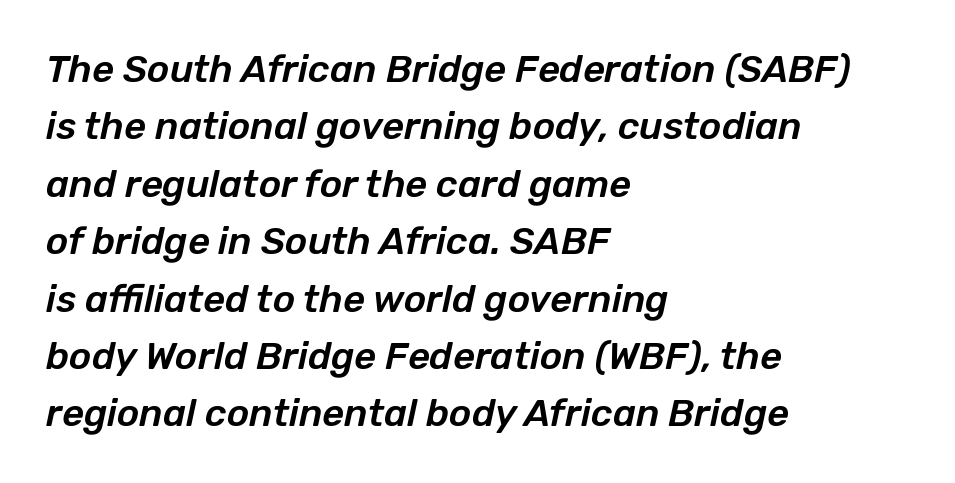
{"italic": "yes", "lean": "right", "slant_degrees": 12, "width": "normal", "stroke_contrast": "low", "x_height": "medium", "monospaced": "no", "underline": "no", "align": "left", "line_spacing": "normal", "line_spacing_ratio": 1.51, "letter_spacing": "normal", "letter_spacing_em": 0.0, "glyph_px": 38}
